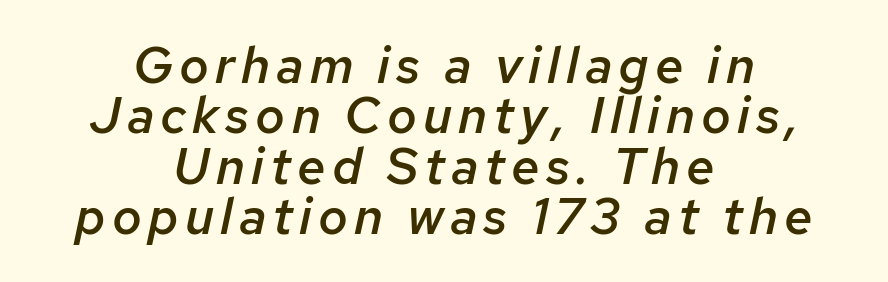
Centered paragraph, ragged on both sides. Character widths vary here, with narrow letters taking less room than wide ones. An italicized treatment has been applied to the whole sample. The words here are not underlined. Interline gaps are noticeably narrow in this sample.
